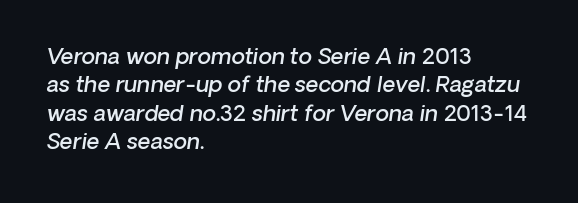
Q: Is the text bold? A: Semi-bold.
Q: Is the text italic (slanted)? A: Yes, it leans right by about 8 degrees.
Q: Is the text underlined? A: No.
Q: How is the paragraph aligned? A: Left-aligned.
Q: Is the spacing between letters normal or unusually wide? A: Normal.
Q: Is the spacing between lines tight, normal or loose? A: Normal.
